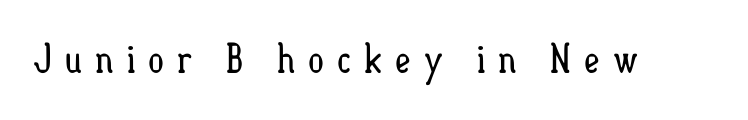
{"italic": "no", "bold": "no", "weight": "regular", "width": "condensed", "stroke_contrast": "low", "x_height": "small", "monospaced": "no", "underline": "no", "letter_spacing": "wide", "letter_spacing_em": 0.3, "glyph_px": 40}
